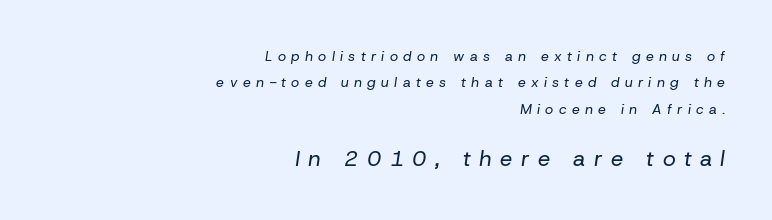
Q: Is the text bold? A: No.
Q: Is the text italic (slanted)? A: Yes, it leans right by about 8 degrees.
Q: Is the text underlined? A: No.
Q: How is the paragraph aligned? A: Right-aligned.
Q: Is the spacing between letters normal or unusually wide? A: Unusually wide.
Q: Which block of text is set in a larger size, the first (top) or the second (bottom)? A: The second (bottom) one.
